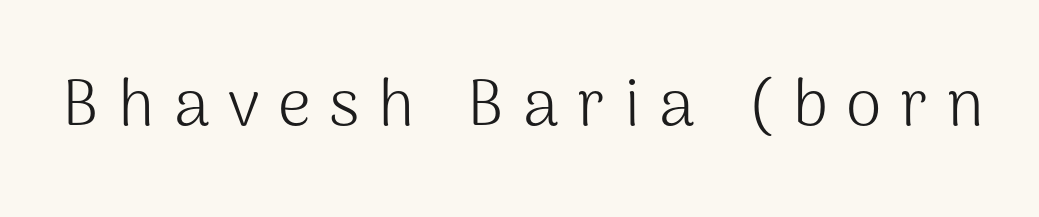
{"serif": "no", "italic": "no", "bold": "no", "weight": "light", "width": "normal", "stroke_contrast": "medium", "x_height": "medium", "monospaced": "no", "underline": "no", "letter_spacing": "wide", "letter_spacing_em": 0.29, "glyph_px": 65}
